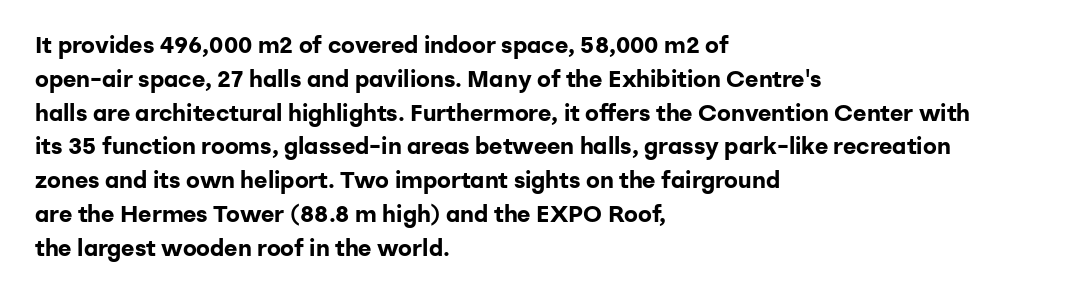
{"italic": "no", "bold": "yes", "underline": "no", "align": "left", "line_spacing": "normal", "line_spacing_ratio": 1.47, "letter_spacing": "normal", "letter_spacing_em": 0.0, "glyph_px": 23}
